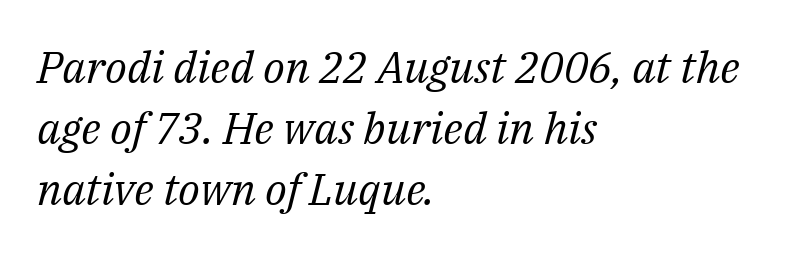
Looking at the ascenders, they clearly lean. Proportional: the letters do not fall into vertical columns. Typeset ragged right — the left edge is the straight one. Between one letter and the next there's only the usual sliver of space. The words here are not underlined.
